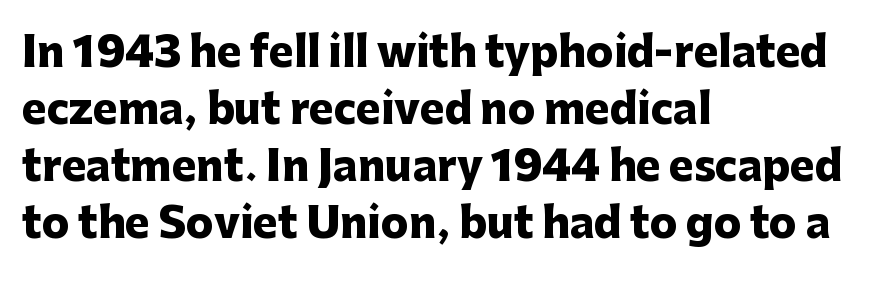
Every row of glyphs begins at an identical x-position on the left. Is there any slant? The stems are plumb. In terms of leading, this rendering sits right in the middle. The space beneath each line is pristine and unruled. Serif or sans? Sans — the stroke terminals are bare. Typesetter's note: full bold, strokes at maximum text heaviness.
